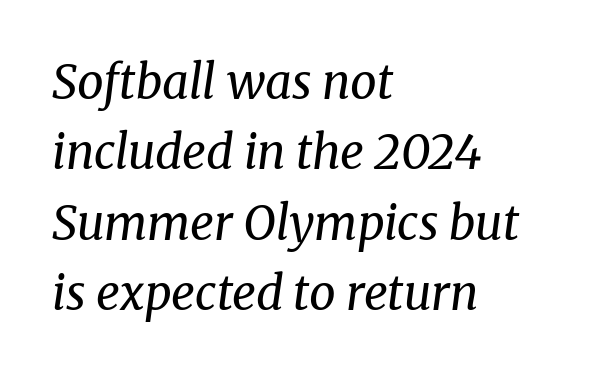
Regarding leading, the lines here are spaced in the standard way. Compared with typical body copy, the letter spacing here is the same. The type family on display is of the serif kind. Letters rest on an invisible, unmarked baseline. Stroke thickness stays within the range of a standard reading face or lighter.
